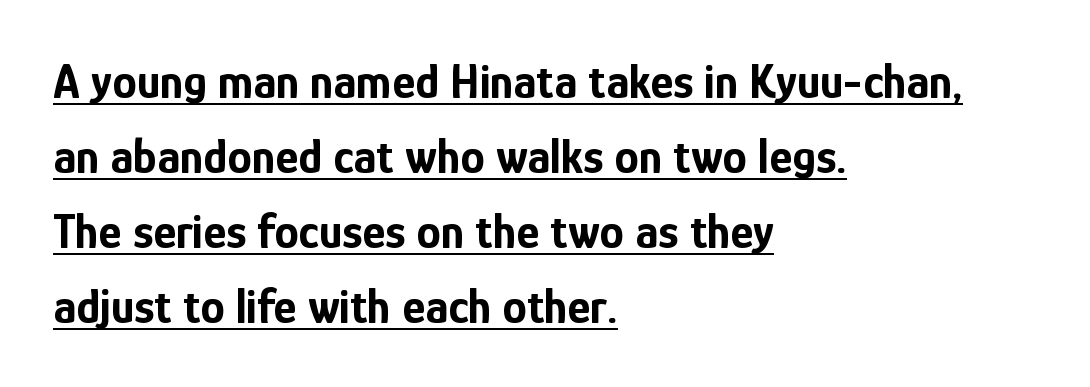
Q: Is the text bold? A: Yes.
Q: Is the text italic (slanted)? A: No, it is upright.
Q: Is the typeface a serif or a sans-serif typeface? A: Sans-serif.
Q: Is the text underlined? A: Yes.
Q: How is the paragraph aligned? A: Left-aligned.
Q: Is the spacing between letters normal or unusually wide? A: Normal.
Q: Is the spacing between lines tight, normal or loose? A: Normal.
Q: Width (condensed, normal, or wide)? A: Condensed.
Q: Stroke contrast? A: Low.
Q: x-height? A: Medium.
Q: Monospaced? A: No.
